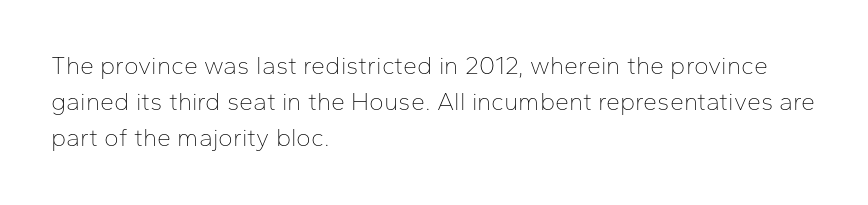
Q: Is the text bold? A: No.
Q: Is the text italic (slanted)? A: No, it is upright.
Q: Is the text underlined? A: No.
Q: How is the paragraph aligned? A: Left-aligned.
Q: Is the spacing between letters normal or unusually wide? A: Normal.
Q: Is the spacing between lines tight, normal or loose? A: Normal.
